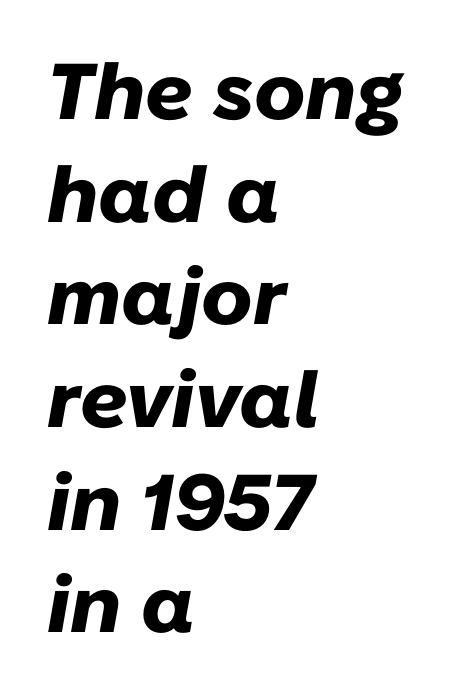
Q: Is the text bold? A: Yes.
Q: Is the text italic (slanted)? A: Yes, it leans right by about 10 degrees.
Q: Is the text underlined? A: No.
Q: How is the paragraph aligned? A: Left-aligned.
Q: Is the spacing between letters normal or unusually wide? A: Normal.
Q: Is the spacing between lines tight, normal or loose? A: Normal.
Q: Width (condensed, normal, or wide)? A: Normal.
Q: Stroke contrast? A: Low.
Q: x-height? A: Medium.
Q: Monospaced? A: No.
